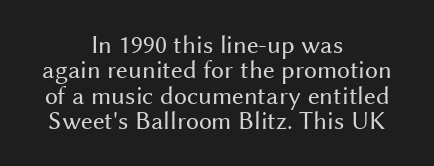
The image shows 26 px text type, upright; set centered, tight line spacing (0.98x), normal letter spacing, not underlined.
